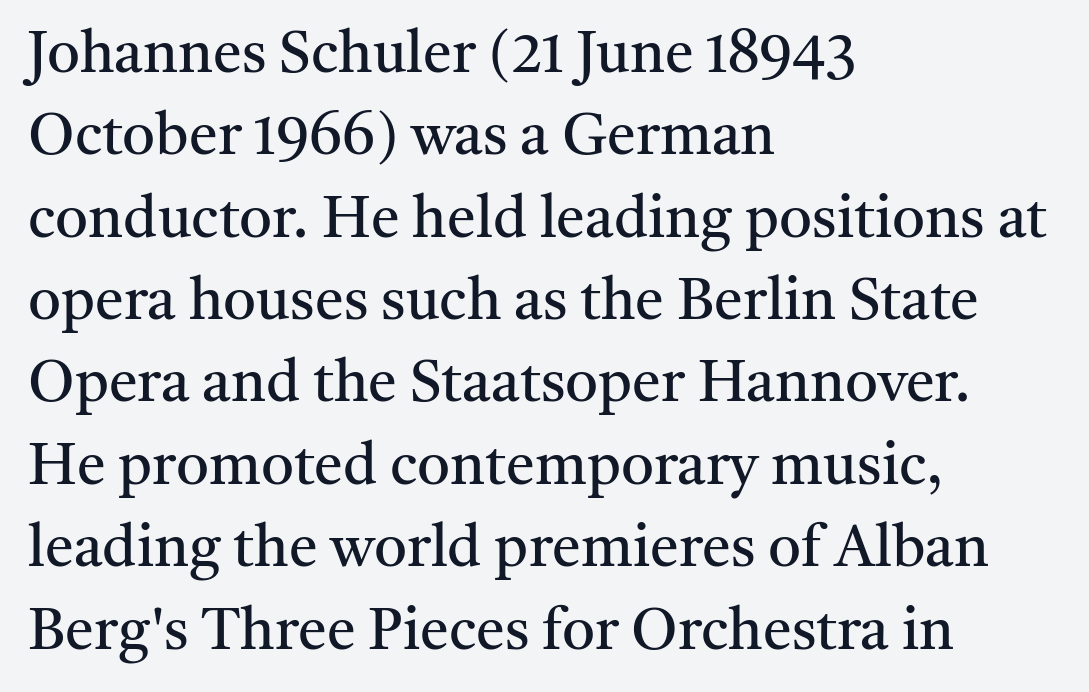
{"serif": "yes", "italic": "no", "bold": "no", "weight": "regular", "width": "normal", "stroke_contrast": "medium", "x_height": "medium", "monospaced": "no", "underline": "no", "align": "left", "line_spacing": "normal", "line_spacing_ratio": 1.42, "letter_spacing": "normal", "letter_spacing_em": 0.0, "glyph_px": 58}
